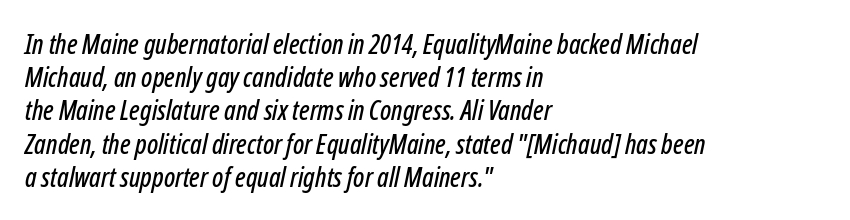
{"italic": "yes", "lean": "right", "slant_degrees": 12, "underline": "no", "align": "left", "line_spacing_ratio": 1.23, "letter_spacing": "normal", "letter_spacing_em": 0.0, "glyph_px": 27}
